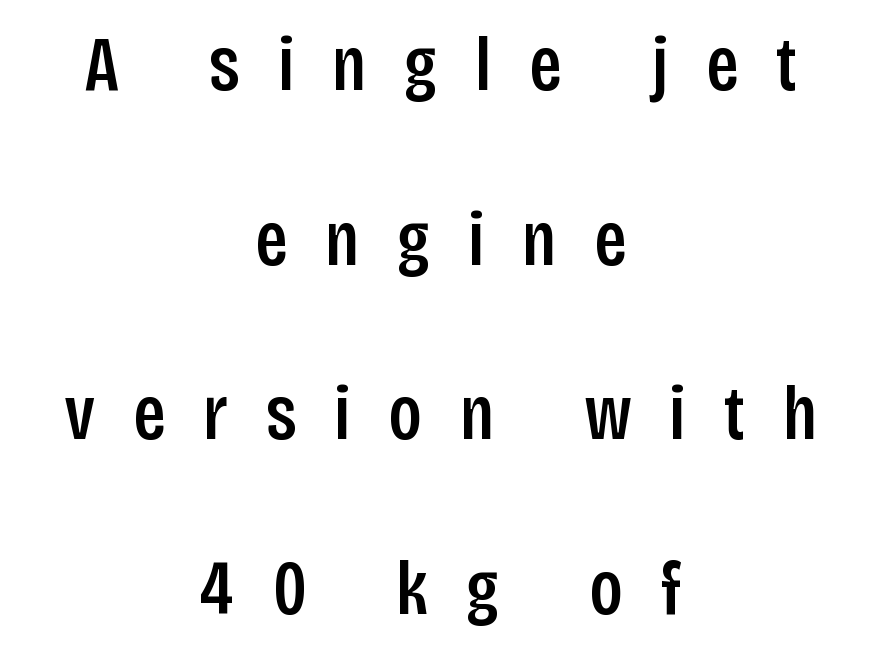
The image shows 78 px condensed sans-serif type, upright; set centered, loose line spacing (2.24x), unusually wide letter spacing (+0.48 em), not underlined; low stroke contrast and a large x-height.
